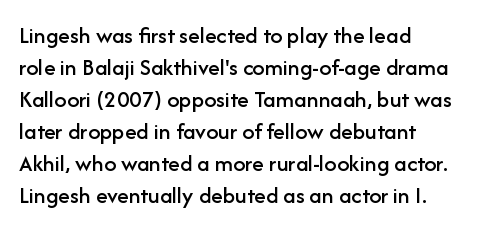
Q: Is the text italic (slanted)? A: No, it is upright.
Q: Is the text underlined? A: No.
Q: How is the paragraph aligned? A: Left-aligned.
Q: Is the spacing between letters normal or unusually wide? A: Normal.
Q: Is the spacing between lines tight, normal or loose? A: Normal.
